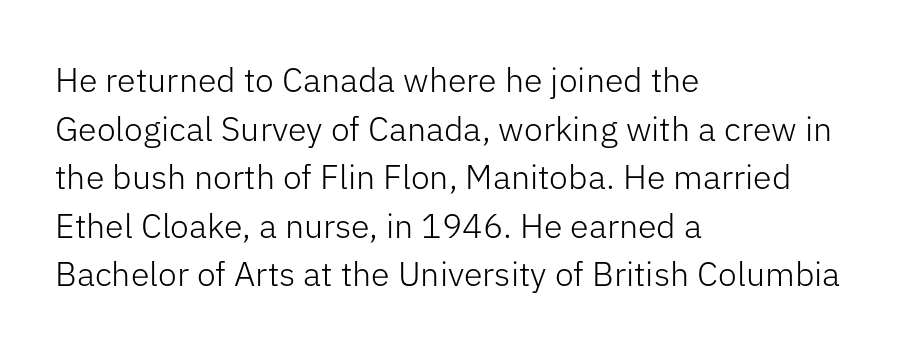
The image shows 34 px light sans-serif type, upright; set left-aligned, normal line spacing (1.43x), normal letter spacing, not underlined; low stroke contrast and a medium x-height.
